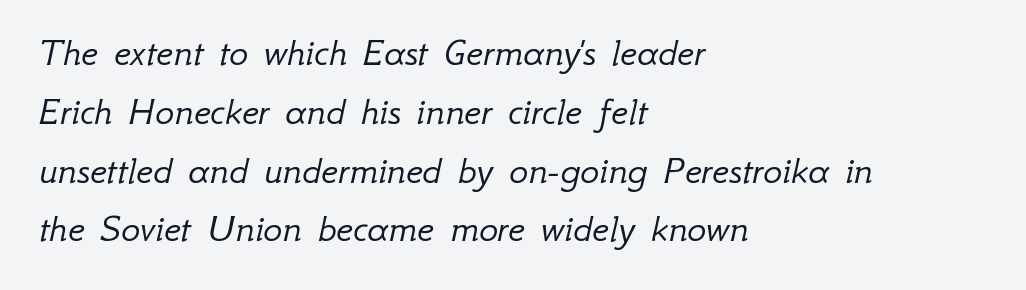
The image shows 40 px light type, italic (leaning right); set left-aligned, normal line spacing (1.47x), normal letter spacing, not underlined; low stroke contrast and a small x-height.
